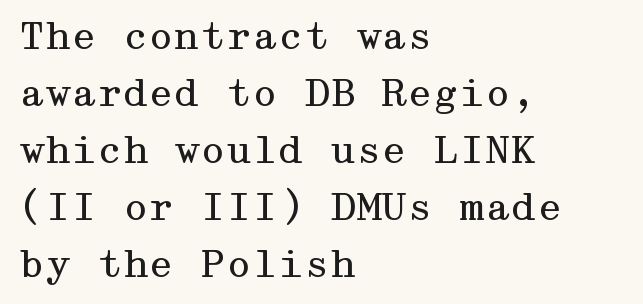
The image shows 37 px regular-weight, wide serif type, upright; set left-aligned, normal line spacing (1.54x), normal letter spacing, not underlined; medium stroke contrast and a medium x-height.
